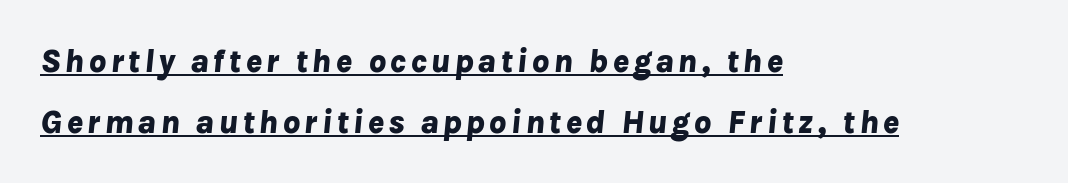
The image shows 34 px bold type, italic (leaning right); set left-aligned, line spacing 1.8x, underlined; low stroke contrast and a medium x-height.
